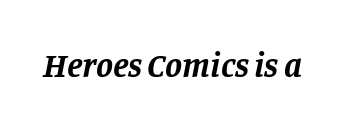
The image shows 34 px bold serif type, italic (leaning right); set normal letter spacing, not underlined; low stroke contrast and a large x-height.
